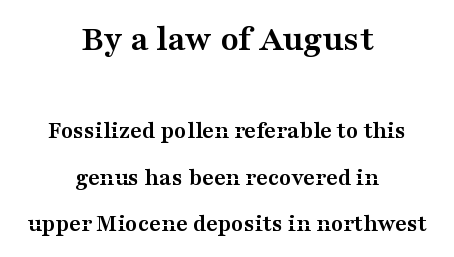
Does extra space separate the letters? No, they use regular spacing. Reading down the block, each line starts at a different indent, mirrored at its end. Characters remain perfectly vertical along every line. A serif font was chosen for this passage. Each glyph is drawn with heavy, bold strokes. Each letter keeps its own natural width here, so spacing adapts to shape.
